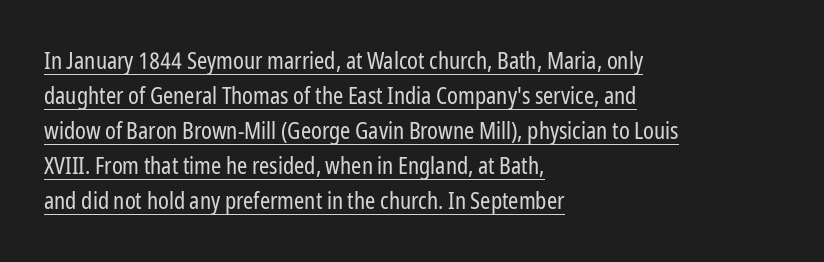
The lines sit at an ordinary, default distance from one another. Nothing heavy about these letters — not bold at all. Notice how the passage keeps a crisp vertical edge on the left only. Is there any slant? The stems are plumb.
